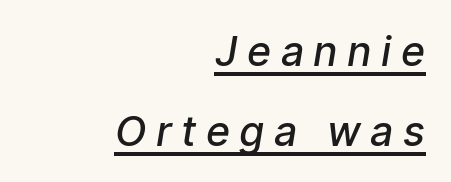
Q: Is the text bold? A: Semi-bold.
Q: Is the typeface a serif or a sans-serif typeface? A: Sans-serif.
Q: Is the text underlined? A: Yes.
Q: How is the paragraph aligned? A: Right-aligned.
Q: Is the spacing between letters normal or unusually wide? A: Unusually wide.
Q: Is the spacing between lines tight, normal or loose? A: Loose.
Q: Width (condensed, normal, or wide)? A: Normal.
Q: Stroke contrast? A: Low.
Q: x-height? A: Medium.
Q: Monospaced? A: No.
